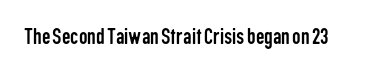
{"italic": "no", "bold": "no", "underline": "no", "letter_spacing": "normal", "letter_spacing_em": 0.0, "glyph_px": 24}
